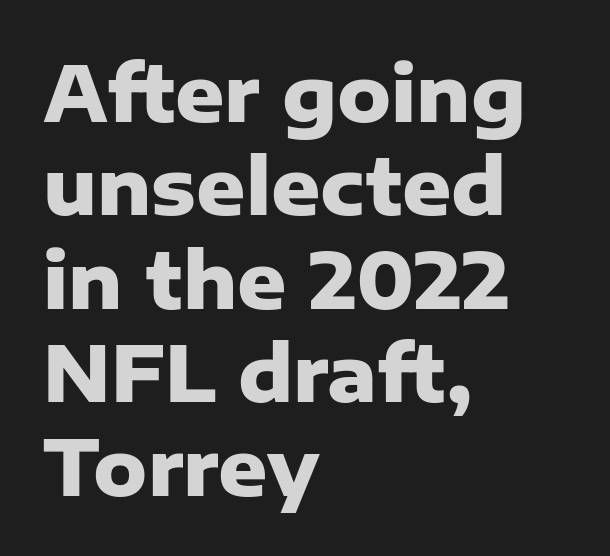
{"serif": "no", "italic": "no", "bold": "yes", "weight": "heavy", "width": "normal", "stroke_contrast": "low", "x_height": "medium", "monospaced": "no", "underline": "no", "align": "left", "line_spacing_ratio": 1.23, "letter_spacing": "normal", "letter_spacing_em": 0.0, "glyph_px": 76}
